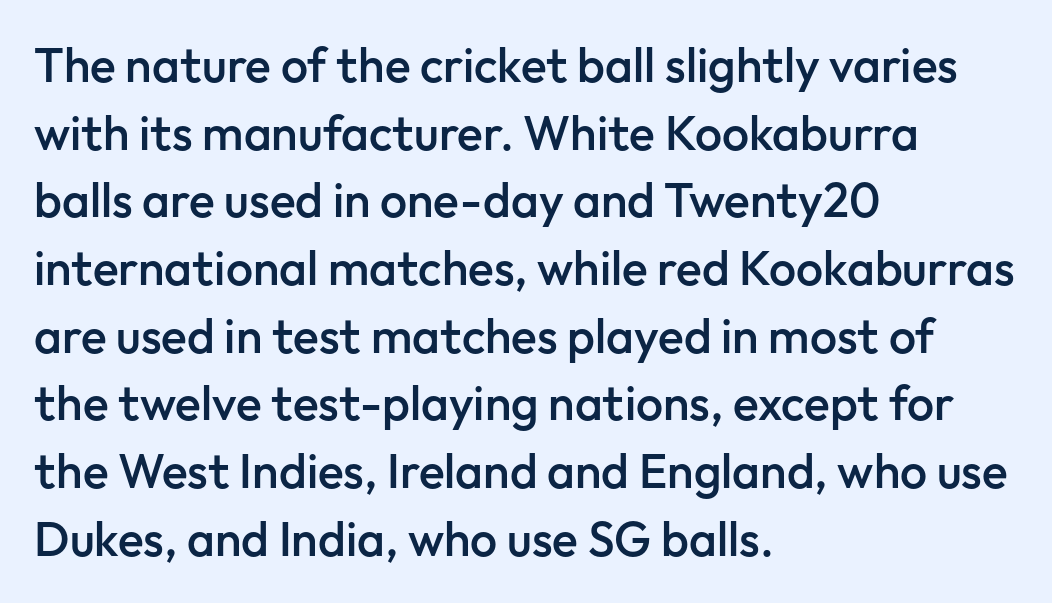
A sans-serif font was chosen for this passage. The ragged edge is on the right, which tells us the setting is flush left. Normally led — the rows are evenly, conventionally spaced. The letterforms sit shoulder to shoulder at normal distance.
